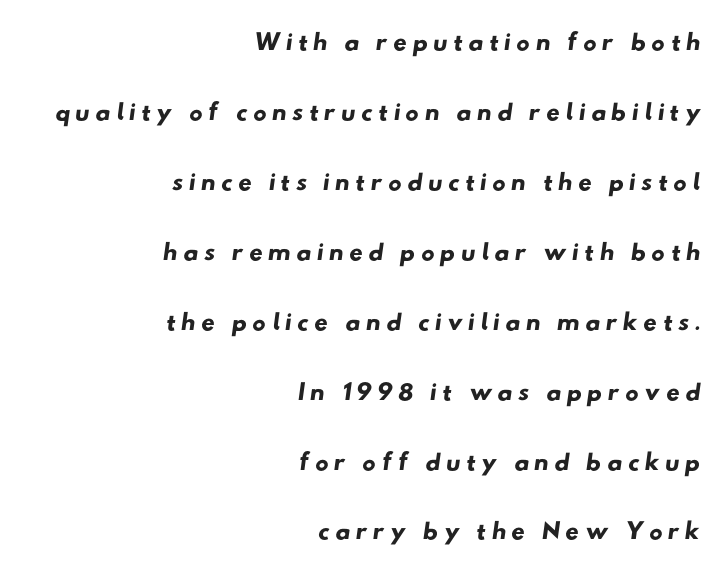
Q: Is the typeface a serif or a sans-serif typeface? A: Sans-serif.
Q: Is the text underlined? A: No.
Q: How is the paragraph aligned? A: Right-aligned.
Q: Width (condensed, normal, or wide)? A: Wide.
Q: Stroke contrast? A: Low.
Q: x-height? A: Small.
Q: Monospaced? A: No.
